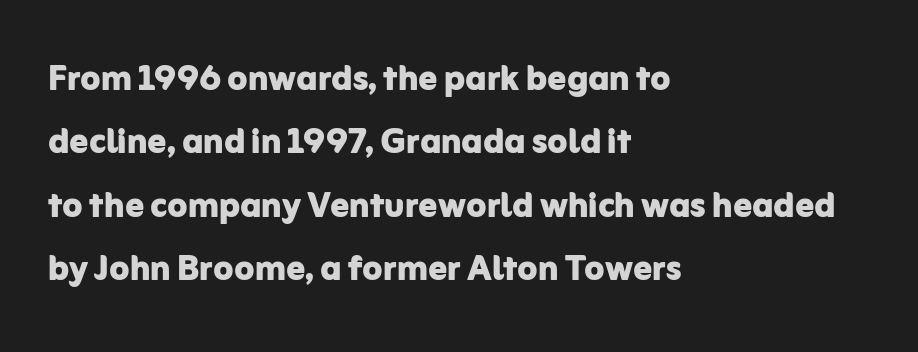
Q: Is the text bold? A: Yes.
Q: Is the text italic (slanted)? A: No, it is upright.
Q: Is the typeface a serif or a sans-serif typeface? A: Sans-serif.
Q: Is the text underlined? A: No.
Q: How is the paragraph aligned? A: Left-aligned.
Q: Is the spacing between letters normal or unusually wide? A: Normal.
Q: Is the spacing between lines tight, normal or loose? A: Normal.
Q: Width (condensed, normal, or wide)? A: Normal.
Q: Stroke contrast? A: Low.
Q: x-height? A: Medium.
Q: Monospaced? A: No.
